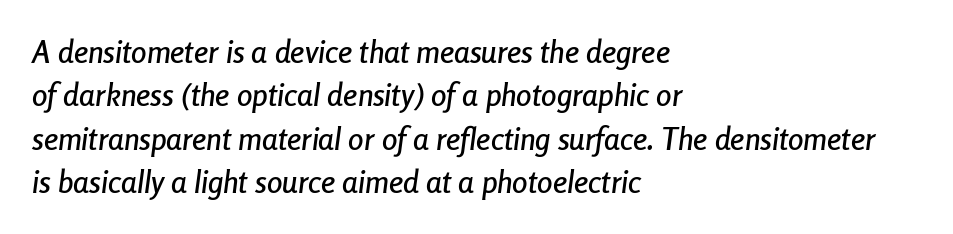
The image shows 31 px condensed type, italic (leaning right); set left-aligned, normal line spacing (1.4x), normal letter spacing, not underlined; low stroke contrast and a medium x-height.
